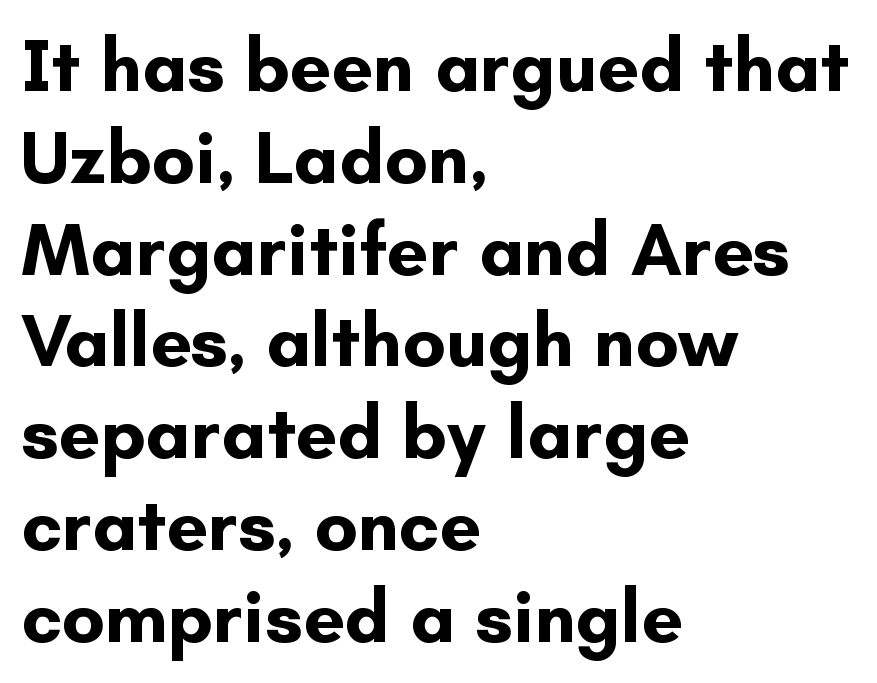
The image shows 74 px bold sans-serif type, upright; set left-aligned, line spacing 1.24x, normal letter spacing, not underlined; low stroke contrast and a small x-height.
